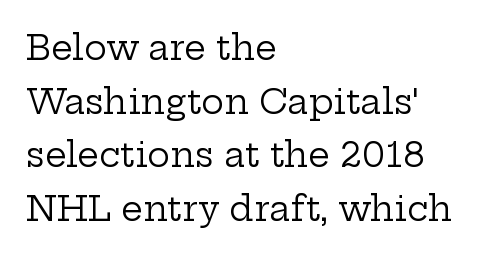
{"serif": "yes", "italic": "no", "bold": "no", "weight": "regular", "width": "wide", "stroke_contrast": "low", "x_height": "medium", "monospaced": "no", "underline": "no", "align": "left", "line_spacing": "normal", "line_spacing_ratio": 1.58, "letter_spacing": "normal", "letter_spacing_em": 0.0, "glyph_px": 34}
